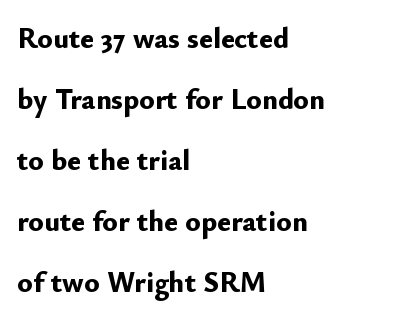
The letters are bold, with thick, heavy strokes. Stroke terminals: plain, sans-serif. The line-height multiplier appears high, well above default. Type without underlining.
